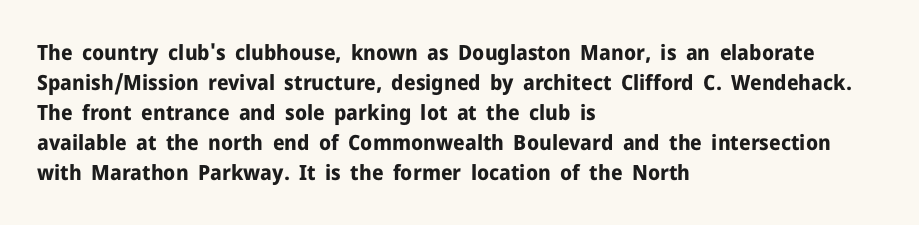
Q: Is the text bold? A: Yes.
Q: Is the text italic (slanted)? A: No, it is upright.
Q: Is the text underlined? A: No.
Q: How is the paragraph aligned? A: Left-aligned.
Q: Is the spacing between letters normal or unusually wide? A: Normal.
Q: Is the spacing between lines tight, normal or loose? A: Normal.
